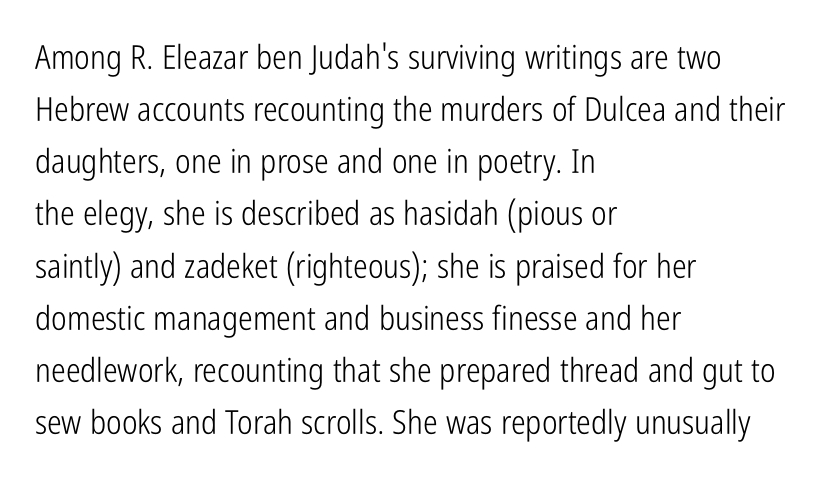
Stem width sits at or under what a default text font uses. Students, note that the glyphs here touch the page at normal intervals. Observe the absence of serifs on each vertical stroke in this sample. Posture: upright roman. The paragraph shown leans on its left margin. Is this a fixed-width face? No — the glyphs have proportional, varying widths.
